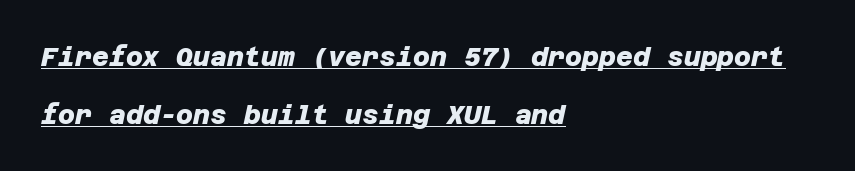
Q: Is the text bold? A: Yes.
Q: Is the text underlined? A: Yes.
Q: How is the paragraph aligned? A: Left-aligned.
Q: Is the spacing between letters normal or unusually wide? A: Normal.
Q: Is the spacing between lines tight, normal or loose? A: Loose.
